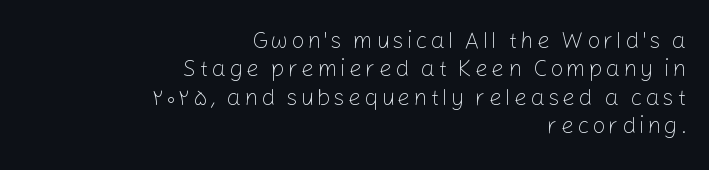
{"italic": "no", "bold": "no", "underline": "no", "align": "right", "line_spacing_ratio": 1.23, "glyph_px": 23}
